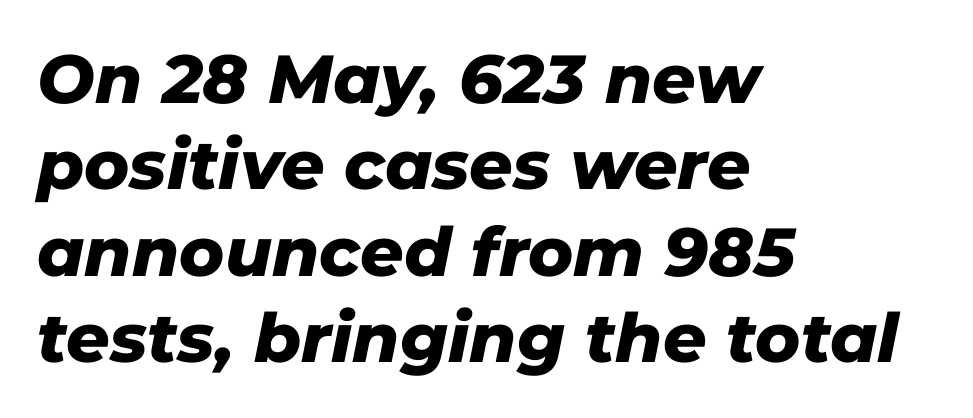
The image shows 68 px heavy type, italic (leaning right); set left-aligned, normal line spacing (1.27x), normal letter spacing, not underlined; low stroke contrast and a medium x-height.
